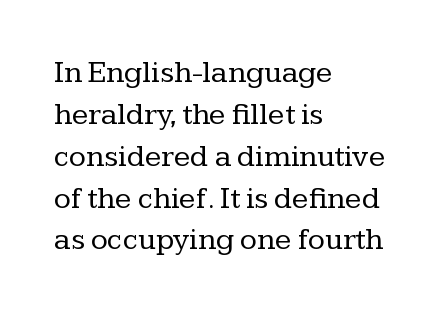
The image shows 31 px regular-weight serif type, upright; set left-aligned, normal line spacing (1.35x), normal letter spacing, not underlined; low stroke contrast and a medium x-height.
